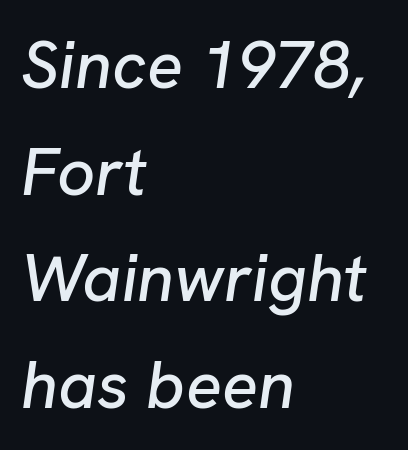
{"italic": "yes", "lean": "right", "slant_degrees": 8, "width": "normal", "stroke_contrast": "low", "x_height": "medium", "monospaced": "no", "underline": "no", "align": "left", "line_spacing": "normal", "line_spacing_ratio": 1.59, "letter_spacing": "normal", "letter_spacing_em": 0.0, "glyph_px": 67}
